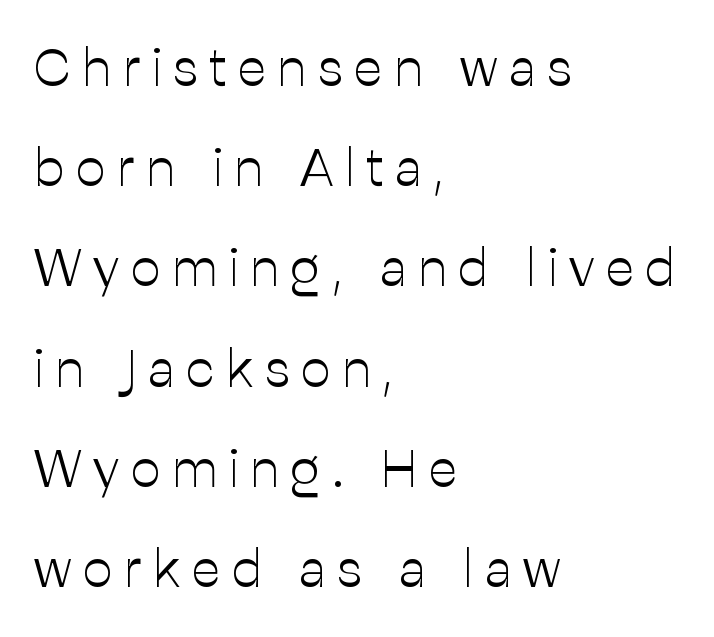
Q: Is the text bold? A: No.
Q: Is the text italic (slanted)? A: No, it is upright.
Q: Is the typeface a serif or a sans-serif typeface? A: Sans-serif.
Q: Is the text underlined? A: No.
Q: How is the paragraph aligned? A: Left-aligned.
Q: Is the spacing between letters normal or unusually wide? A: Unusually wide.
Q: Width (condensed, normal, or wide)? A: Normal.
Q: Stroke contrast? A: Low.
Q: x-height? A: Medium.
Q: Monospaced? A: No.
